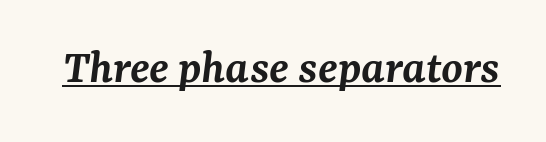
The image shows 49 px semibold serif type, italic (leaning right); set normal letter spacing, underlined; medium stroke contrast and a medium x-height.
